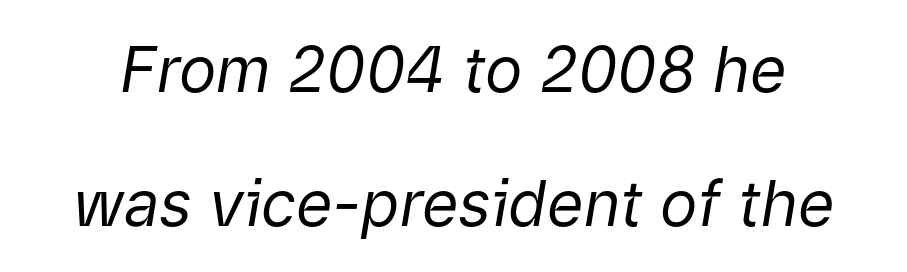
Glyph-to-glyph distance matches everyday printed text. A quiet, ordinary-to-light weight characterises the typeface. Unmarked baselines from the first word to the last. These lines are rendered in a variable-pitch font.
